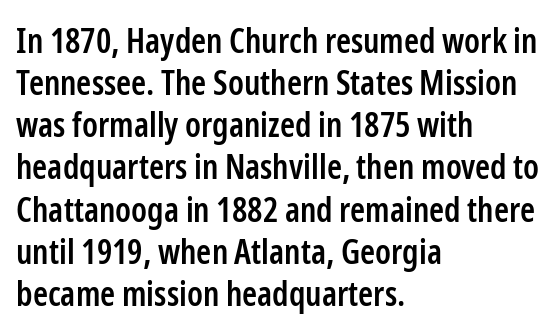
The image shows 34 px semibold, condensed sans-serif type, upright; set left-aligned, line spacing 1.24x, normal letter spacing, not underlined; low stroke contrast and a medium x-height.
